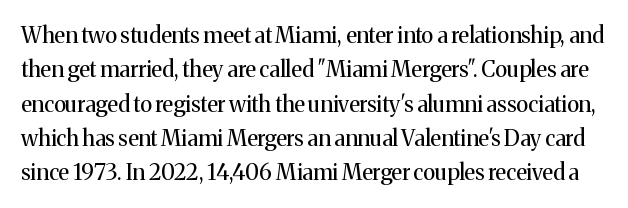
The image shows 22 px text type, upright; set normal line spacing (1.56x), normal letter spacing, not underlined.
